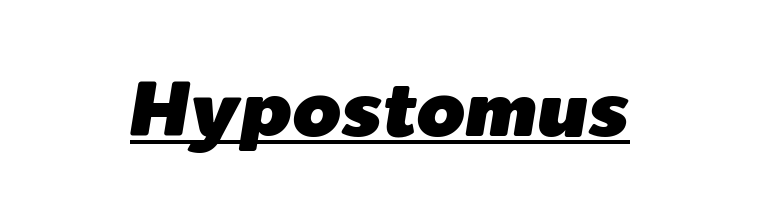
{"italic": "yes", "lean": "right", "slant_degrees": 9, "width": "normal", "stroke_contrast": "low", "x_height": "medium", "monospaced": "no", "underline": "yes", "letter_spacing": "normal", "letter_spacing_em": 0.0, "glyph_px": 78}
